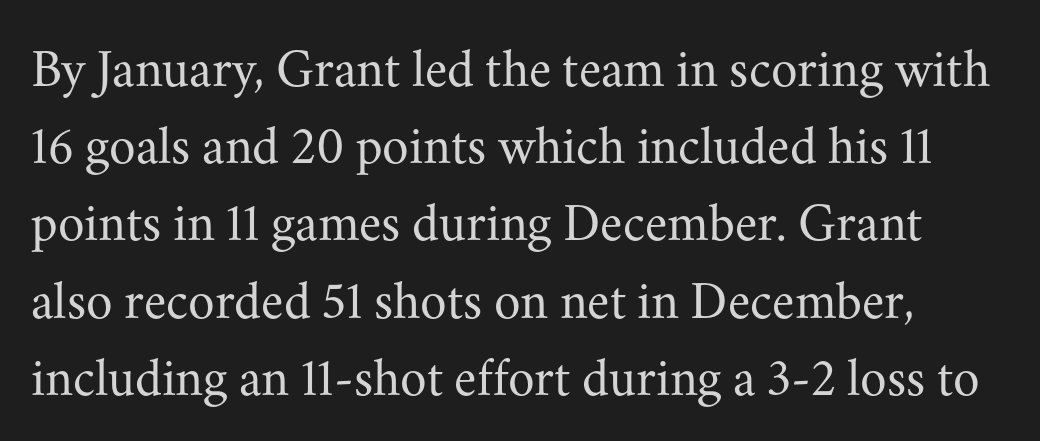
{"serif": "yes", "italic": "no", "bold": "no", "weight": "regular", "width": "normal", "stroke_contrast": "medium", "x_height": "small", "monospaced": "no", "underline": "no", "line_spacing": "normal", "line_spacing_ratio": 1.43, "letter_spacing": "normal", "letter_spacing_em": 0.0, "glyph_px": 54}
